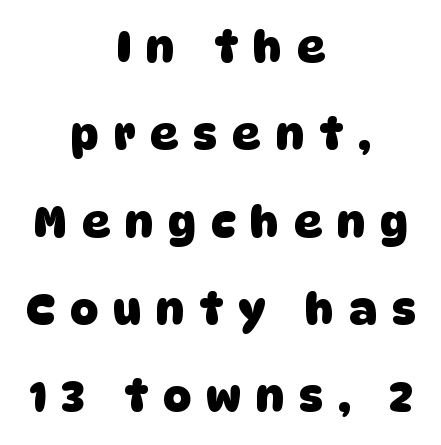
The foot of each line stays bare and open. Someone cranked the tracking dial way up on this one. The sample has been set heavy, in full bold. This rendering uses center alignment, leaving both contours irregular but symmetric.
